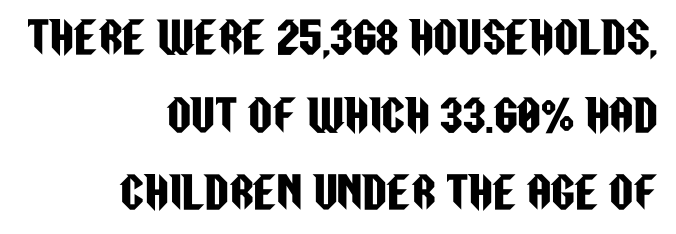
{"serif": "no", "italic": "no", "width": "condensed", "stroke_contrast": "low", "x_height": "large", "monospaced": "no", "underline": "no", "align": "right", "line_spacing_ratio": 1.85, "letter_spacing": "normal", "letter_spacing_em": 0.0, "glyph_px": 42}
